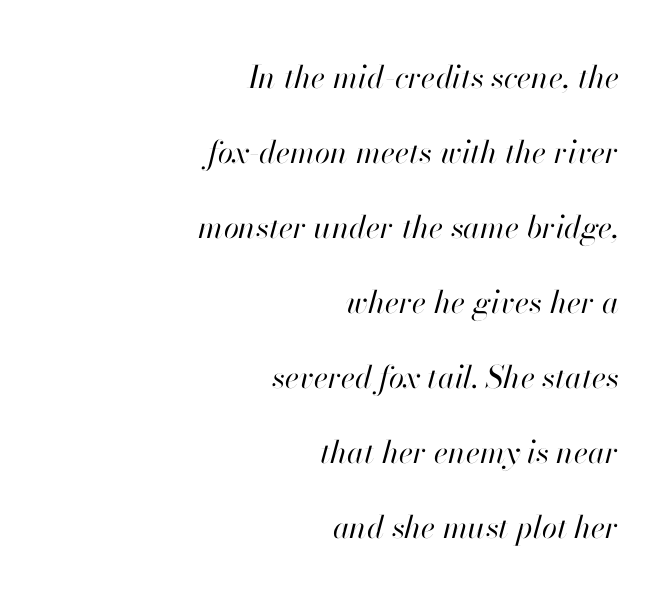
The image shows 31 px regular-weight type, italic (leaning right); set right-aligned, loose line spacing (2.42x), normal letter spacing, not underlined; high stroke contrast and a small x-height.
